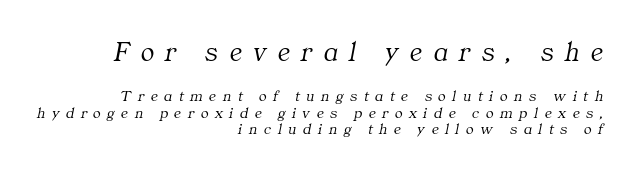
The image shows 28 px light serif type, italic (leaning right); set right-aligned, tight line spacing (1.05x), unusually wide letter spacing (+0.41 em), not underlined; the first (top) block is 1.75x larger; medium stroke contrast and a medium x-height.
